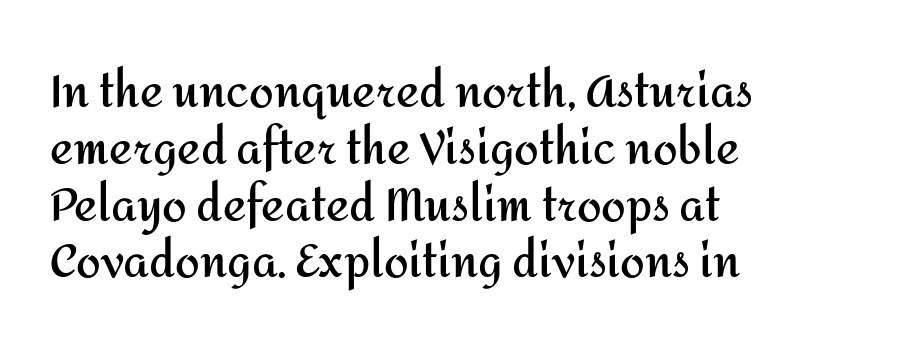
{"serif": "no", "italic": "no", "bold": "yes", "weight": "semibold", "width": "normal", "stroke_contrast": "medium", "x_height": "medium", "monospaced": "no", "underline": "no", "align": "left", "line_spacing": "normal", "line_spacing_ratio": 1.29, "letter_spacing": "normal", "letter_spacing_em": 0.0, "glyph_px": 44}
